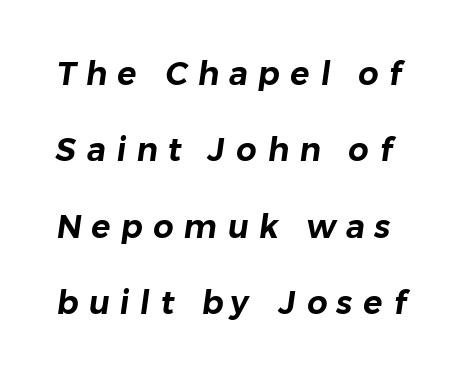
The image shows 32 px sans-serif type; set loose line spacing (2.39x), unusually wide letter spacing (+0.32 em), not underlined; low stroke contrast and a medium x-height.
